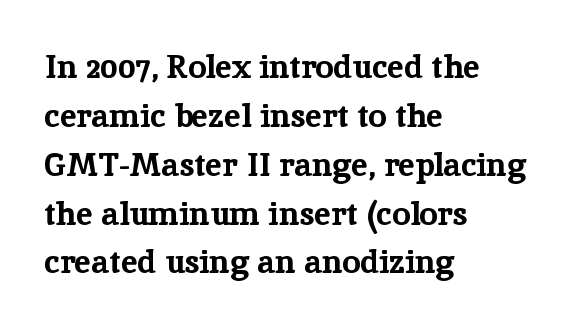
{"serif": "yes", "italic": "no", "bold": "yes", "weight": "bold", "width": "normal", "stroke_contrast": "low", "x_height": "medium", "monospaced": "no", "underline": "no", "align": "left", "line_spacing": "normal", "line_spacing_ratio": 1.48, "letter_spacing": "normal", "letter_spacing_em": 0.0, "glyph_px": 33}
